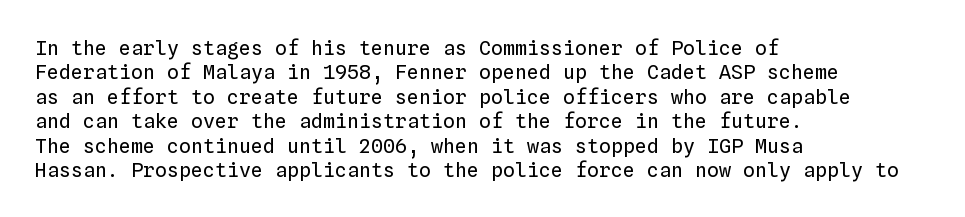
{"italic": "no", "bold": "no", "underline": "no", "align": "left", "line_spacing_ratio": 1.22, "letter_spacing": "normal", "letter_spacing_em": 0.0, "glyph_px": 20}
